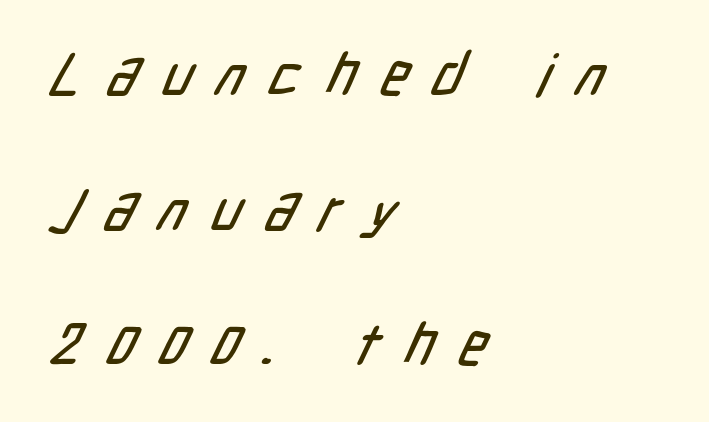
Each word looks stretched out because of the extra space between its letters. A clean baseline with only descenders dipping below it. Where is the straight margin? On the left. Unlike a traditional serif, this face leaves its strokes unadorned.
